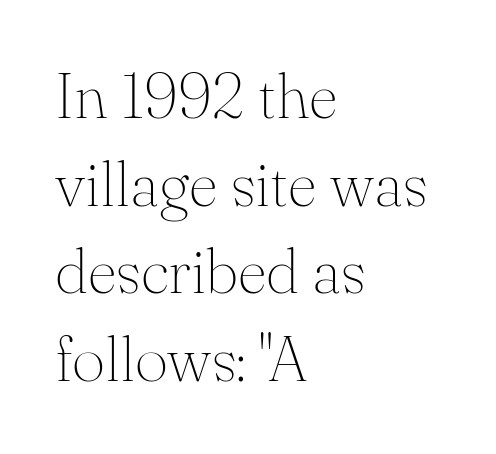
The image shows 64 px thin serif type, upright; set left-aligned, normal line spacing (1.37x), normal letter spacing, not underlined; medium stroke contrast and a small x-height.
